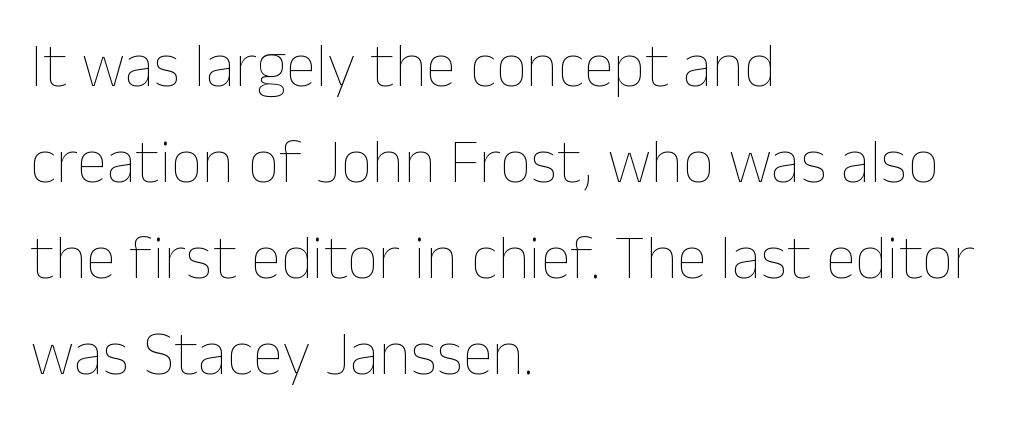
Look at the tracking — it's just the regular setting, nothing added. The letters stand straight up with perfectly vertical stems. Normally led — the rows are evenly, conventionally spaced. Compared with a centered layout, this one pins lines to the left instead. Character widths vary here, with narrow letters taking less room than wide ones. Weight: regular or lighter.
